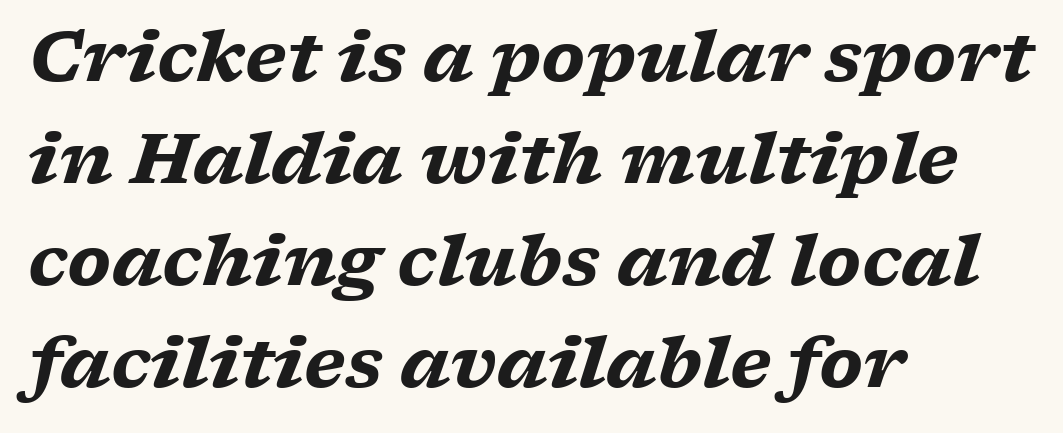
{"serif": "yes", "italic": "yes", "lean": "right", "slant_degrees": 17, "bold": "yes", "weight": "heavy", "width": "wide", "stroke_contrast": "low", "x_height": "medium", "monospaced": "no", "underline": "no", "align": "left", "line_spacing": "normal", "line_spacing_ratio": 1.48, "letter_spacing": "normal", "letter_spacing_em": 0.0, "glyph_px": 69}
